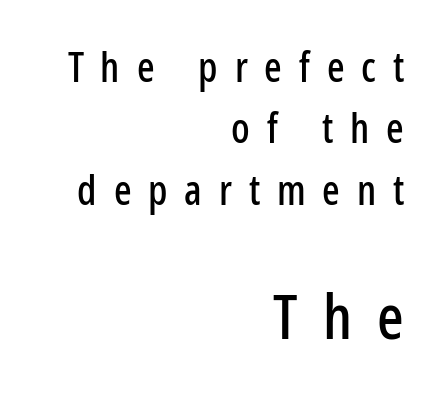
Q: Is the text italic (slanted)? A: No, it is upright.
Q: Is the typeface a serif or a sans-serif typeface? A: Sans-serif.
Q: Is the text underlined? A: No.
Q: How is the paragraph aligned? A: Right-aligned.
Q: Is the spacing between letters normal or unusually wide? A: Unusually wide.
Q: Is the spacing between lines tight, normal or loose? A: Normal.
Q: Which block of text is set in a larger size, the first (top) or the second (bottom)? A: The second (bottom) one.
Q: Width (condensed, normal, or wide)? A: Condensed.
Q: Stroke contrast? A: Low.
Q: x-height? A: Medium.
Q: Monospaced? A: No.
